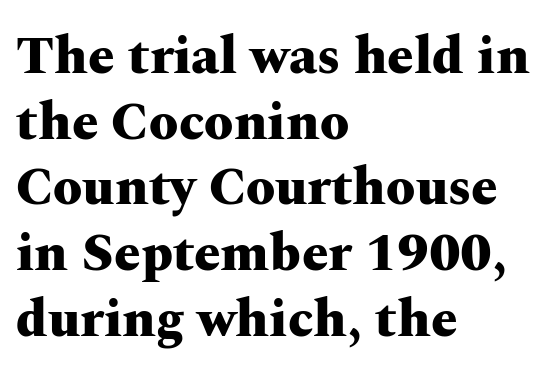
{"serif": "yes", "italic": "no", "bold": "yes", "weight": "heavy", "width": "wide", "stroke_contrast": "medium", "x_height": "medium", "monospaced": "no", "underline": "no", "align": "left", "line_spacing_ratio": 1.24, "letter_spacing": "normal", "letter_spacing_em": 0.0, "glyph_px": 53}
